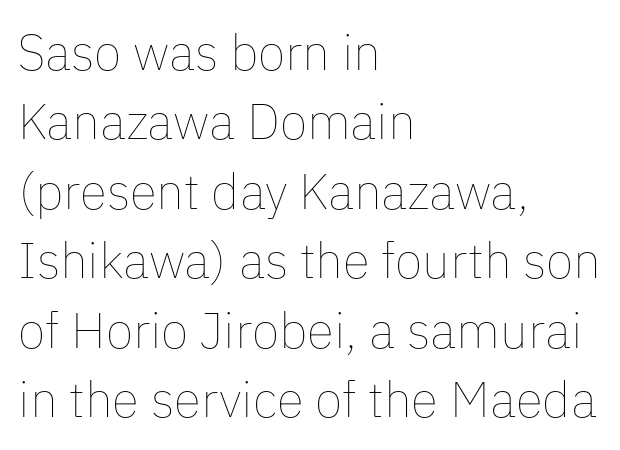
{"italic": "no", "bold": "no", "weight": "thin", "width": "normal", "stroke_contrast": "low", "x_height": "medium", "monospaced": "no", "underline": "no", "align": "left", "line_spacing": "normal", "line_spacing_ratio": 1.39, "letter_spacing": "normal", "letter_spacing_em": 0.0, "glyph_px": 50}
